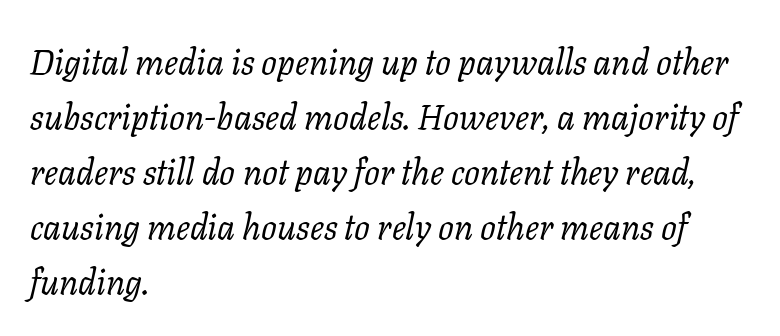
The image shows 35 px regular-weight serif type, italic (leaning right); set left-aligned, normal line spacing (1.57x), normal letter spacing, not underlined; low stroke contrast and a medium x-height.
